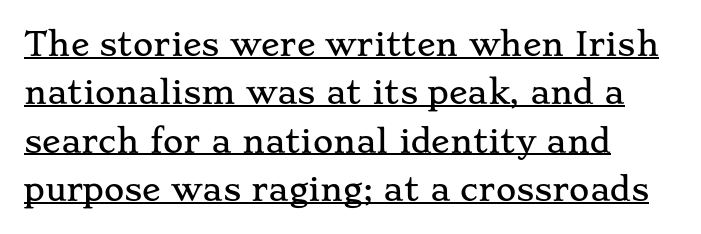
{"serif": "yes", "italic": "no", "width": "wide", "stroke_contrast": "low", "x_height": "small", "monospaced": "no", "underline": "yes", "align": "left", "line_spacing": "normal", "line_spacing_ratio": 1.56, "letter_spacing": "normal", "letter_spacing_em": 0.0, "glyph_px": 31}
